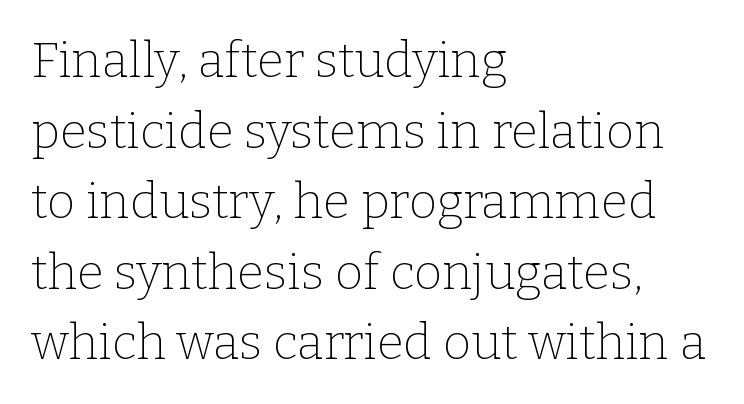
Where is the straight margin? On the left. The letters sit at their default tracking, neither squeezed nor spread. Ink coverage per letter is moderate at most. The face used here is proportionally spaced, like ordinary book or web type.
